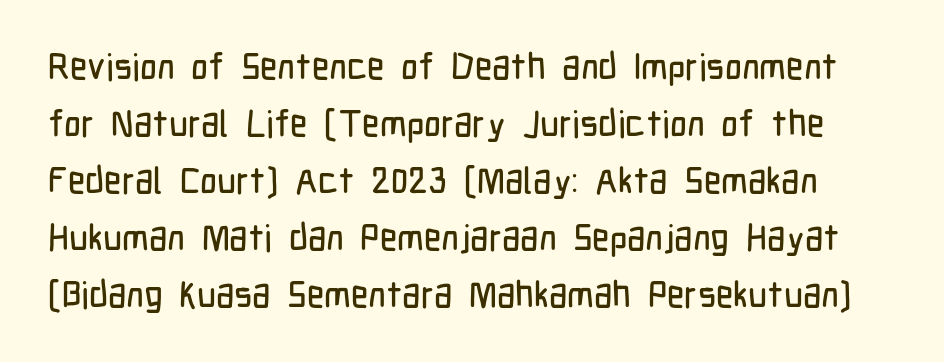
Q: Is the text italic (slanted)? A: No, it is upright.
Q: Is the typeface a serif or a sans-serif typeface? A: Sans-serif.
Q: Is the text underlined? A: No.
Q: Is the spacing between letters normal or unusually wide? A: Normal.
Q: Is the spacing between lines tight, normal or loose? A: Normal.
Q: Width (condensed, normal, or wide)? A: Condensed.
Q: Stroke contrast? A: Low.
Q: x-height? A: Medium.
Q: Monospaced? A: No.
